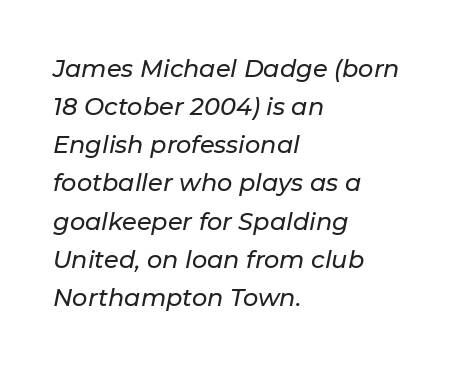
The passage shown has conventional tracking throughout. Layout note: lines flush left. Unmarked baselines from the first word to the last. Line spacing here is normal. The specimen reads as italic at a glance.
